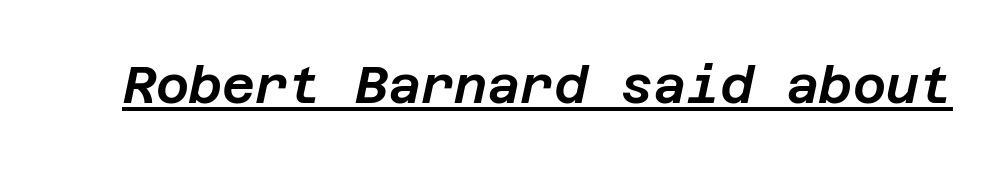
How are the letters spaced? Ordinarily, with no added tracking. The face used here has a pronounced slope to its letters. These characters rest on top of a visible drawn line.
